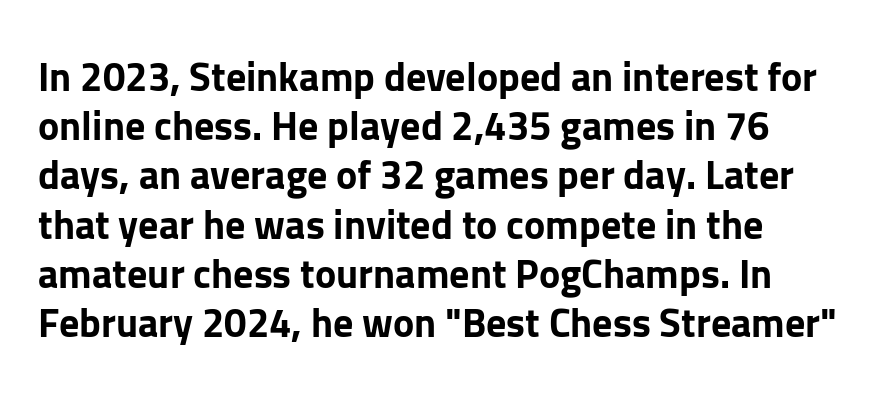
{"serif": "no", "italic": "no", "bold": "yes", "weight": "bold", "width": "normal", "stroke_contrast": "low", "x_height": "medium", "monospaced": "no", "underline": "no", "align": "left", "line_spacing_ratio": 1.23, "letter_spacing": "normal", "letter_spacing_em": 0.0, "glyph_px": 40}
